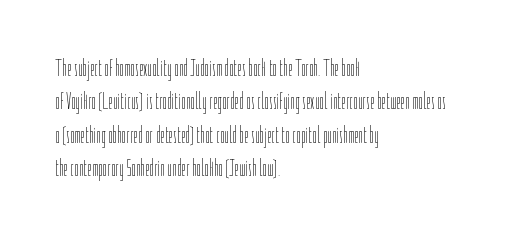
Q: Is the text bold? A: No.
Q: Is the text italic (slanted)? A: No, it is upright.
Q: Is the text underlined? A: No.
Q: How is the paragraph aligned? A: Left-aligned.
Q: Is the spacing between letters normal or unusually wide? A: Normal.
Q: Is the spacing between lines tight, normal or loose? A: Normal.
